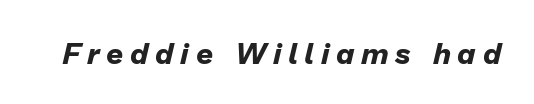
{"italic": "yes", "lean": "right", "slant_degrees": 13, "bold": "yes", "weight": "bold", "width": "normal", "stroke_contrast": "low", "x_height": "medium", "monospaced": "no", "underline": "no", "letter_spacing": "wide", "letter_spacing_em": 0.22, "glyph_px": 30}
